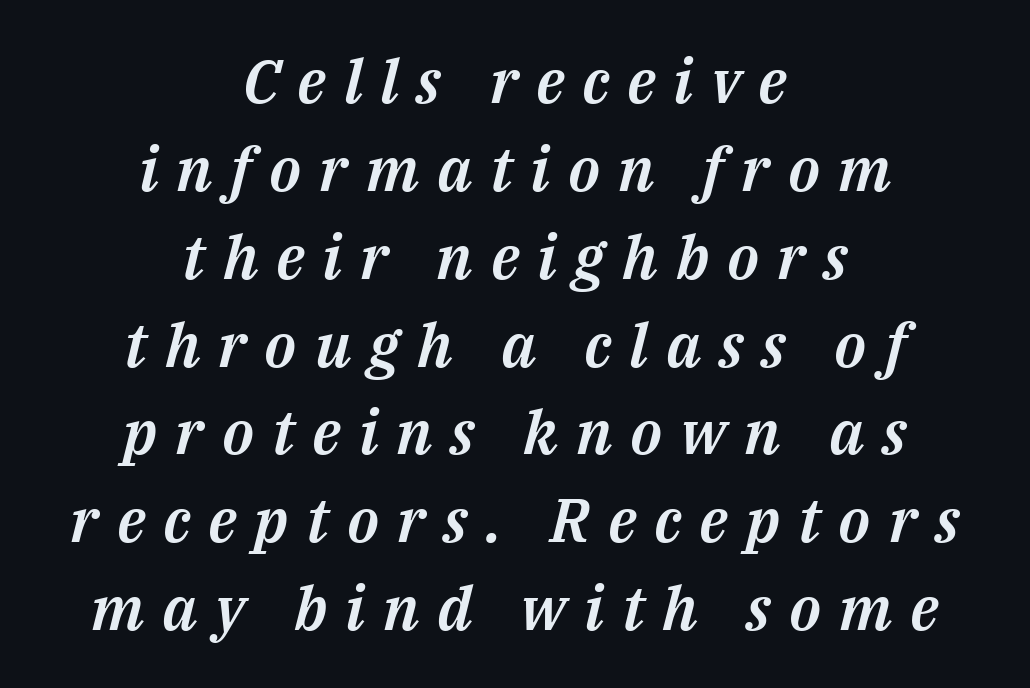
Caption: expanded tracking, letters set apart. Unmarked baselines from the first word to the last. Regular leading. Varying glyph widths throughout — classic text-font behaviour.
